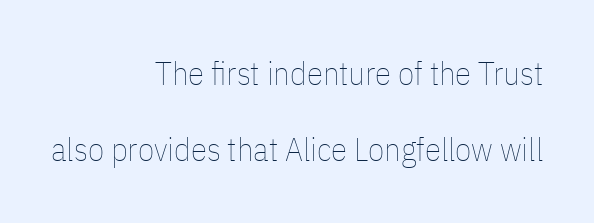
{"italic": "no", "bold": "no", "weight": "thin", "width": "condensed", "stroke_contrast": "low", "x_height": "medium", "monospaced": "no", "underline": "no", "align": "right", "line_spacing": "loose", "line_spacing_ratio": 2.31, "letter_spacing": "normal", "letter_spacing_em": 0.0, "glyph_px": 33}
